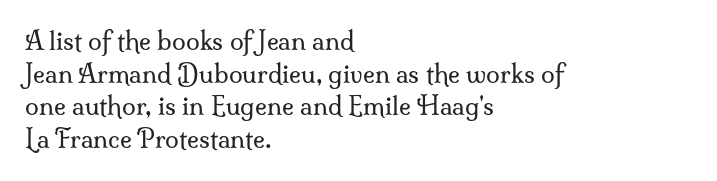
{"italic": "no", "bold": "no", "underline": "no", "align": "left", "line_spacing": "normal", "line_spacing_ratio": 1.31, "letter_spacing": "normal", "letter_spacing_em": 0.0, "glyph_px": 25}
